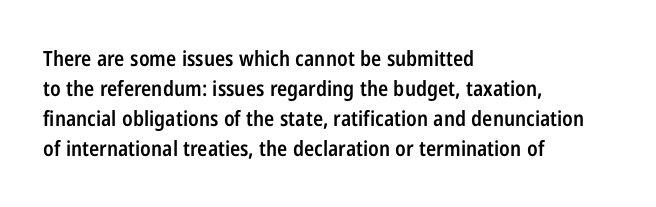
Q: Is the text bold? A: Semi-bold.
Q: Is the text italic (slanted)? A: No, it is upright.
Q: Is the text underlined? A: No.
Q: How is the paragraph aligned? A: Left-aligned.
Q: Is the spacing between letters normal or unusually wide? A: Normal.
Q: Is the spacing between lines tight, normal or loose? A: Normal.
